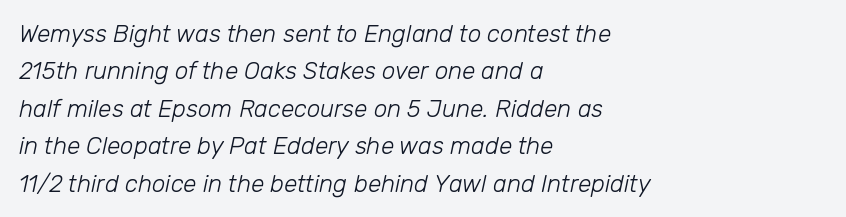
{"italic": "yes", "lean": "right", "slant_degrees": 12, "bold": "no", "underline": "no", "align": "left", "line_spacing": "normal", "line_spacing_ratio": 1.56, "letter_spacing": "normal", "letter_spacing_em": 0.0, "glyph_px": 24}
